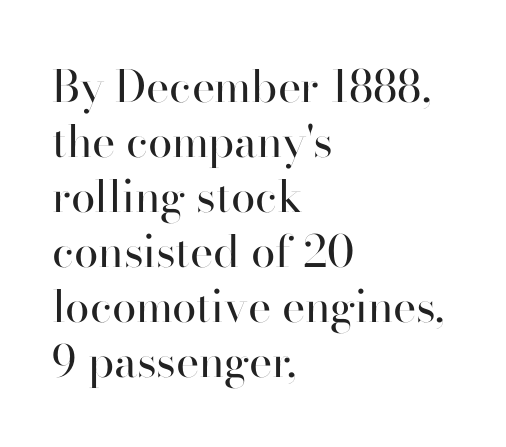
Q: Is the text bold? A: No.
Q: Is the text italic (slanted)? A: No, it is upright.
Q: Is the typeface a serif or a sans-serif typeface? A: Sans-serif.
Q: Is the text underlined? A: No.
Q: How is the paragraph aligned? A: Left-aligned.
Q: Is the spacing between letters normal or unusually wide? A: Normal.
Q: Is the spacing between lines tight, normal or loose? A: Normal.
Q: Width (condensed, normal, or wide)? A: Normal.
Q: Stroke contrast? A: High.
Q: x-height? A: Small.
Q: Monospaced? A: No.
